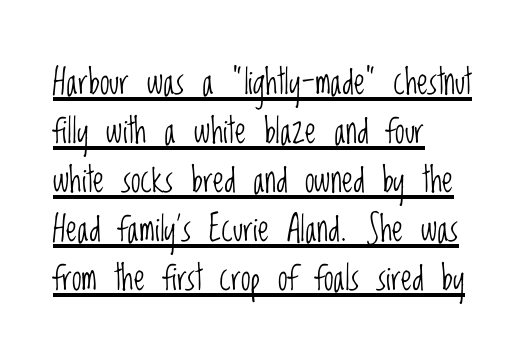
In CSS terms this would be text-align: left. Beneath each row of characters lies a ruled line. Ordinary non-slanted type is in use. The font family rendered here belongs to the sans-serif group. Each letter keeps its own natural width here, so spacing adapts to shape. Rows of type keep a routine distance in the vertical direction.
